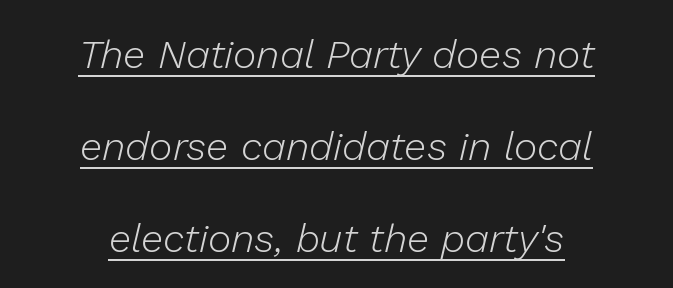
Q: Is the text bold? A: No.
Q: Is the text italic (slanted)? A: Yes, it leans right by about 13 degrees.
Q: Is the text underlined? A: Yes.
Q: How is the paragraph aligned? A: Centered.
Q: Is the spacing between letters normal or unusually wide? A: Normal.
Q: Is the spacing between lines tight, normal or loose? A: Loose.
Q: Width (condensed, normal, or wide)? A: Normal.
Q: Stroke contrast? A: Low.
Q: x-height? A: Medium.
Q: Monospaced? A: No.
